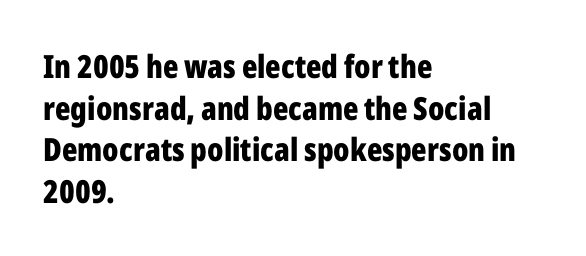
Q: Is the text bold? A: Yes.
Q: Is the text italic (slanted)? A: No, it is upright.
Q: Is the typeface a serif or a sans-serif typeface? A: Sans-serif.
Q: Is the text underlined? A: No.
Q: How is the paragraph aligned? A: Left-aligned.
Q: Is the spacing between letters normal or unusually wide? A: Normal.
Q: Is the spacing between lines tight, normal or loose? A: Normal.
Q: Width (condensed, normal, or wide)? A: Condensed.
Q: Stroke contrast? A: Low.
Q: x-height? A: Medium.
Q: Monospaced? A: No.
